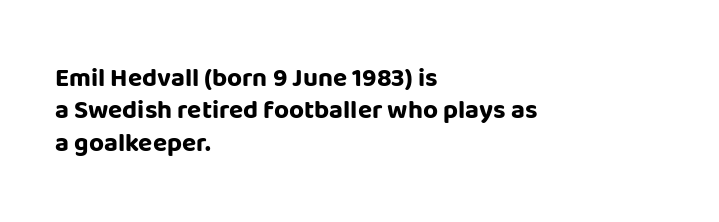
{"italic": "no", "bold": "yes", "underline": "no", "align": "left", "line_spacing": "normal", "line_spacing_ratio": 1.25, "letter_spacing": "normal", "letter_spacing_em": 0.0, "glyph_px": 26}
